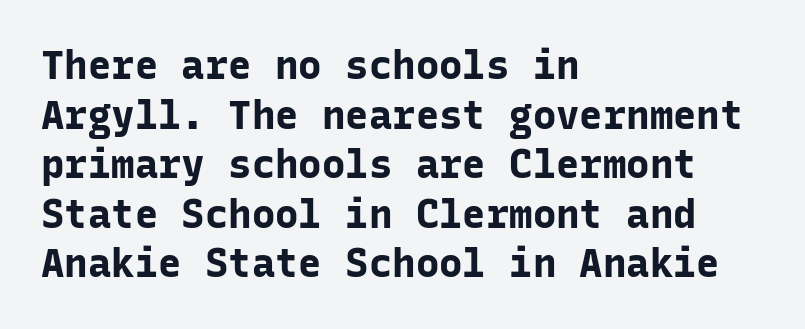
The image shows 39 px bold sans-serif type, upright, monospaced; set left-aligned, normal line spacing (1.27x), normal letter spacing, not underlined; low stroke contrast and a medium x-height.
